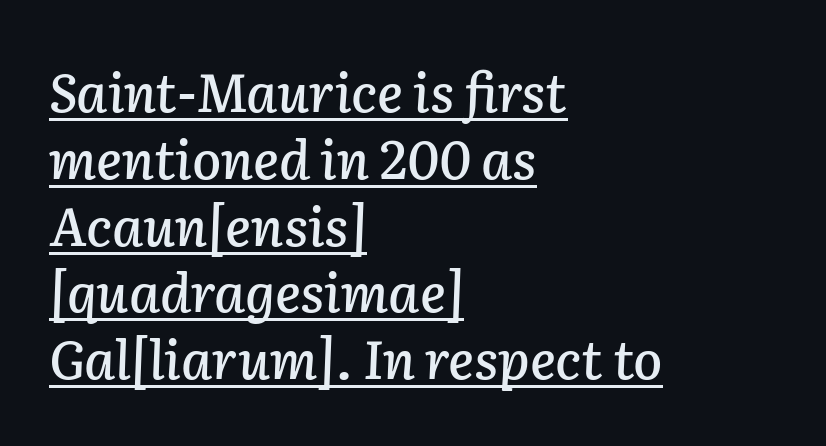
Q: Is the text italic (slanted)? A: Yes, it leans right by about 2 degrees.
Q: Is the text underlined? A: Yes.
Q: How is the paragraph aligned? A: Left-aligned.
Q: Is the spacing between letters normal or unusually wide? A: Normal.
Q: Is the spacing between lines tight, normal or loose? A: Normal.
Q: Width (condensed, normal, or wide)? A: Normal.
Q: Stroke contrast? A: Low.
Q: x-height? A: Medium.
Q: Monospaced? A: No.
